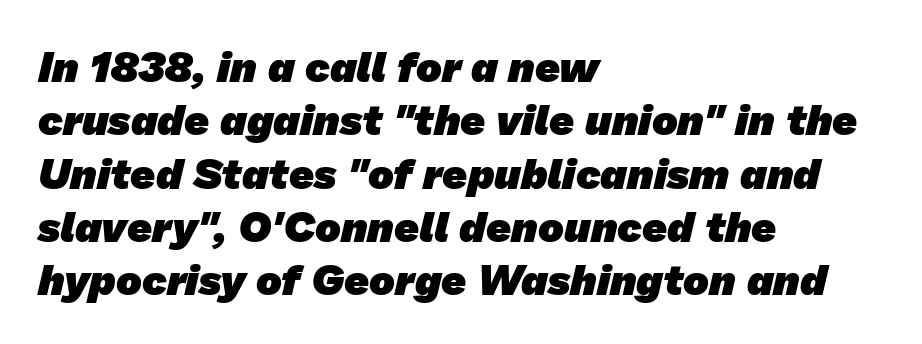
Tracking here is standard; glyphs follow each other at the usual distance. Anything drawn beneath the words? Only blank space. Notice how the passage keeps a crisp vertical edge on the left only. The typeface chosen for these lines omits serifs. This sample has the flowing, uneven cadence of proportional lettering. Does the weight exceed regular? Yes, all the way to bold.
